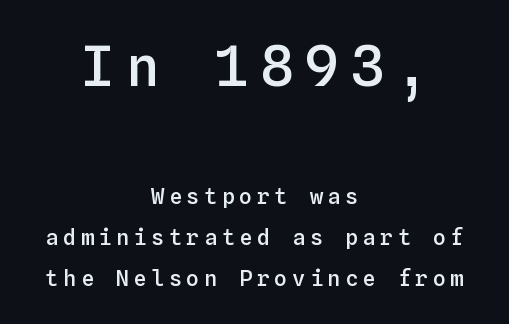
The image shows 56 px semibold type, upright, monospaced; set centered, line spacing 1.87x, unusually wide letter spacing (+0.2 em), not underlined; the first (top) block is 2.55x larger; low stroke contrast and a medium x-height.
